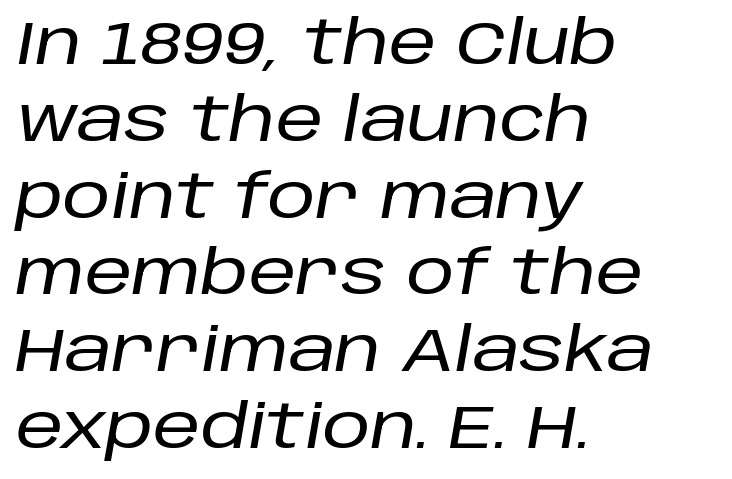
In CSS terms this would be text-align: left. Note the varied advance widths — an 'i' is clearly narrower than an 'm'. Honestly, there is no underline to notice here at all. Slant detected: the letters are inclined.
